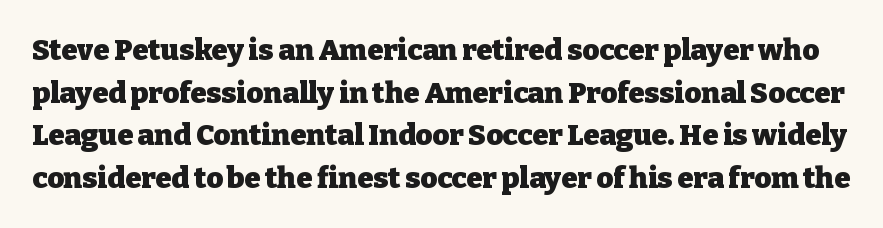
Its strokes are broad and dark, the hallmark of bold type. A typesetter would call this proportional, since set widths differ per character. Bare-footed words on every line. Between one letter and the next there's only the usual sliver of space. A serif font was chosen for this passage.
